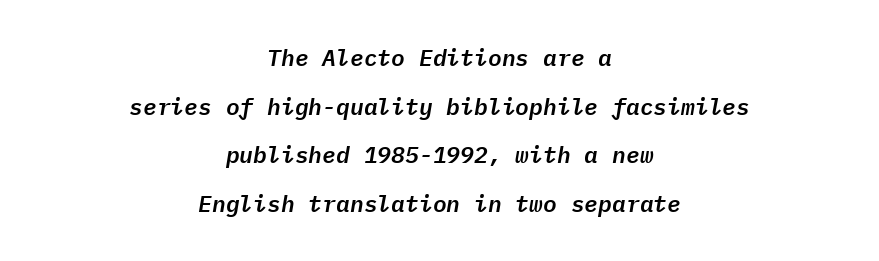
The image shows 23 px text type, italic (leaning right); set centered, loose line spacing (2.11x), normal letter spacing, not underlined.
